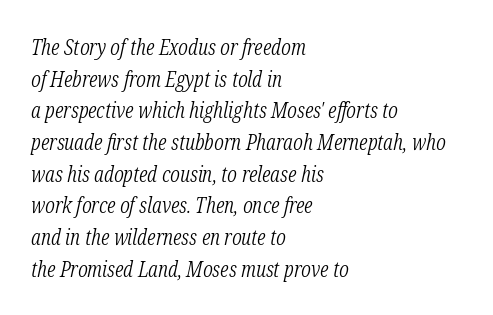
{"italic": "yes", "lean": "right", "slant_degrees": 12, "bold": "no", "underline": "no", "align": "left", "line_spacing": "normal", "line_spacing_ratio": 1.44, "letter_spacing": "normal", "letter_spacing_em": 0.0, "glyph_px": 22}
